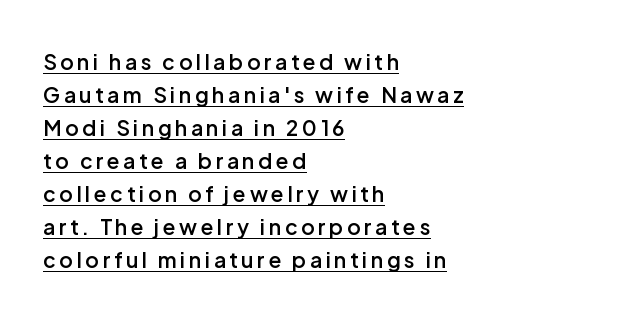
The image shows 21 px text type, upright; set left-aligned, normal line spacing (1.57x), underlined.
